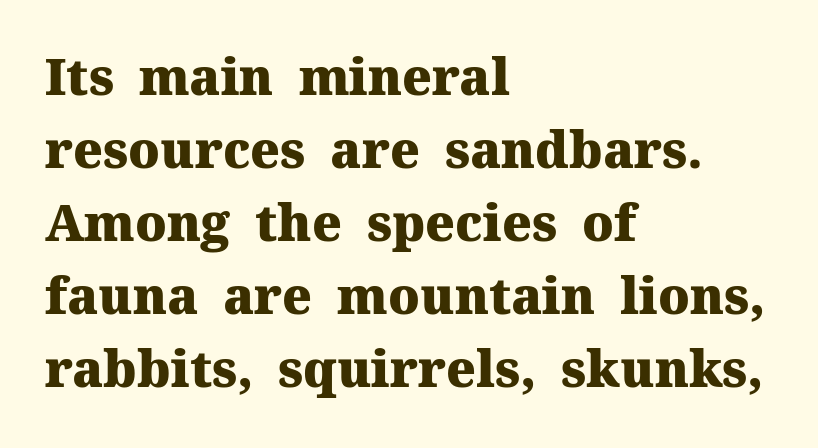
Serif or sans? Serif — the stroke terminals have little feet. The tracking reads as untouched default to a designer's eye. Whoever set this chose a conventional vertical rhythm. Character widths vary here, with narrow letters taking less room than wide ones. Where is the straight margin? On the left. Style check: upright.
